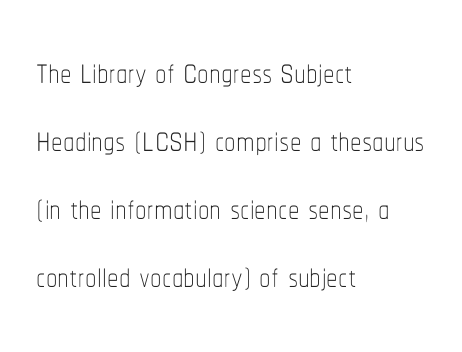
The image shows 46 px thin, condensed type, upright; set left-aligned, normal line spacing (1.48x), normal letter spacing, not underlined; low stroke contrast and a medium x-height.
